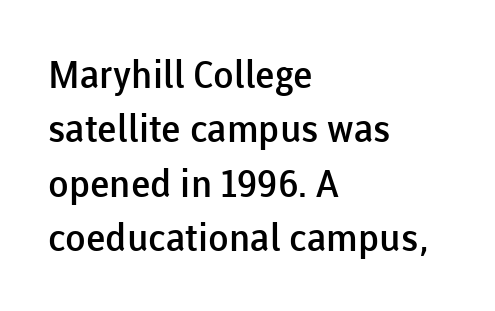
Q: Is the text bold? A: Semi-bold.
Q: Is the text italic (slanted)? A: No, it is upright.
Q: Is the typeface a serif or a sans-serif typeface? A: Sans-serif.
Q: Is the text underlined? A: No.
Q: How is the paragraph aligned? A: Left-aligned.
Q: Is the spacing between letters normal or unusually wide? A: Normal.
Q: Is the spacing between lines tight, normal or loose? A: Normal.
Q: Width (condensed, normal, or wide)? A: Normal.
Q: Stroke contrast? A: Low.
Q: x-height? A: Medium.
Q: Monospaced? A: No.
